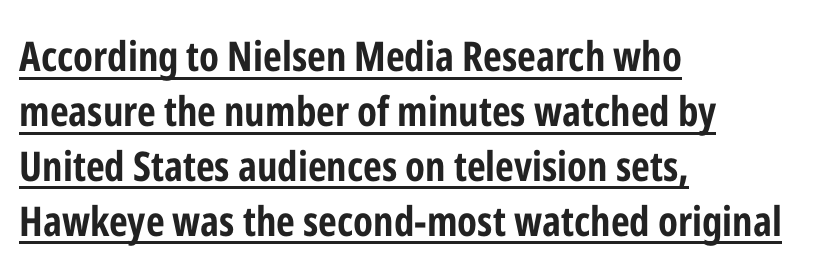
The image shows 41 px bold, condensed sans-serif type, upright; set left-aligned, normal line spacing (1.34x), normal letter spacing, underlined; low stroke contrast and a medium x-height.
